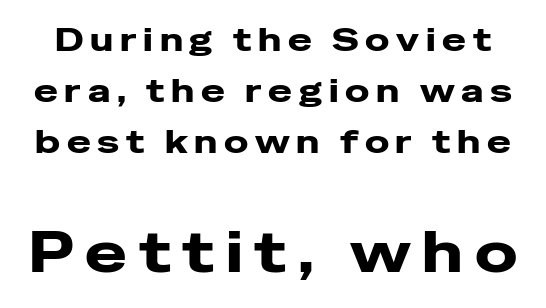
Q: Is the text italic (slanted)? A: No, it is upright.
Q: Is the typeface a serif or a sans-serif typeface? A: Sans-serif.
Q: Is the text underlined? A: No.
Q: Is the spacing between letters normal or unusually wide? A: Unusually wide.
Q: Is the spacing between lines tight, normal or loose? A: Normal.
Q: Which block of text is set in a larger size, the first (top) or the second (bottom)? A: The second (bottom) one.
Q: Width (condensed, normal, or wide)? A: Wide.
Q: Stroke contrast? A: Low.
Q: x-height? A: Medium.
Q: Monospaced? A: No.
